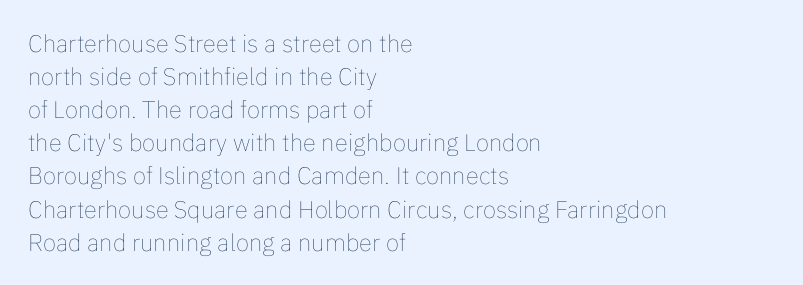
Q: Is the text bold? A: No.
Q: Is the text italic (slanted)? A: No, it is upright.
Q: Is the text underlined? A: No.
Q: How is the paragraph aligned? A: Left-aligned.
Q: Is the spacing between letters normal or unusually wide? A: Normal.
Q: Is the spacing between lines tight, normal or loose? A: Normal.
